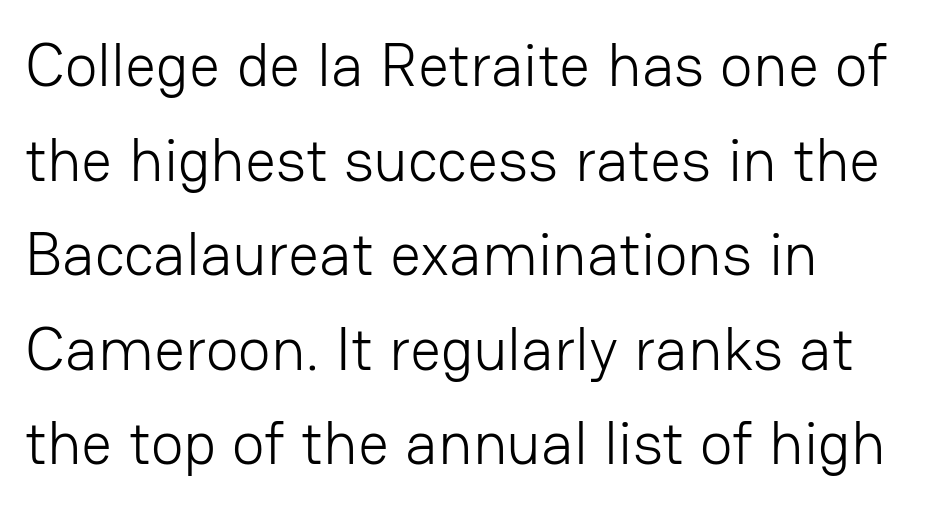
{"serif": "no", "italic": "no", "bold": "no", "weight": "light", "width": "normal", "stroke_contrast": "low", "x_height": "medium", "monospaced": "no", "underline": "no", "align": "left", "line_spacing": "normal", "line_spacing_ratio": 1.55, "letter_spacing": "normal", "letter_spacing_em": 0.0, "glyph_px": 61}
